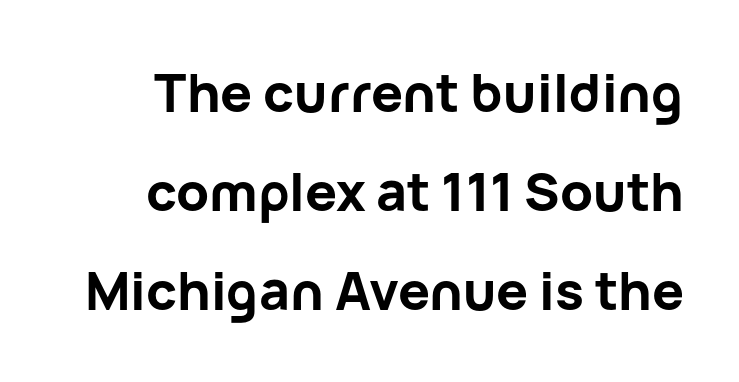
The image shows 53 px bold sans-serif type, upright; set line spacing 1.87x, normal letter spacing, not underlined; low stroke contrast and a medium x-height.
